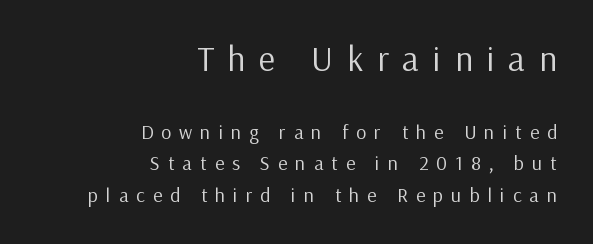
This rendering uses right alignment, leaving the left contour irregular. How would I describe the line gaps? Plain and ordinary. Block one is the big one; block two sits smaller underneath. Stroke mass is kept to a normal reading level or below. Spacing verdict: proportional, widths tailored to each character. Someone cranked the tracking dial way up on this one.
